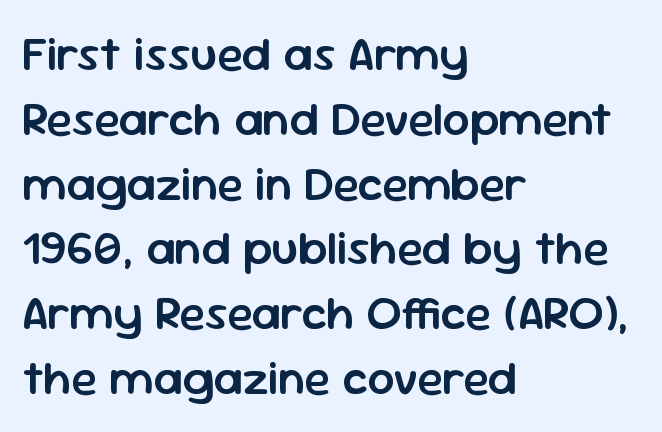
The letters stand upright; this is a roman face. Characters follow at the spacing the type designer built in. This rendering employs a face without finishing strokes, i.e., a sans-serif. Here the designer chose a conventional face with non-uniform glyph widths. Underlining? Definitely not there.
